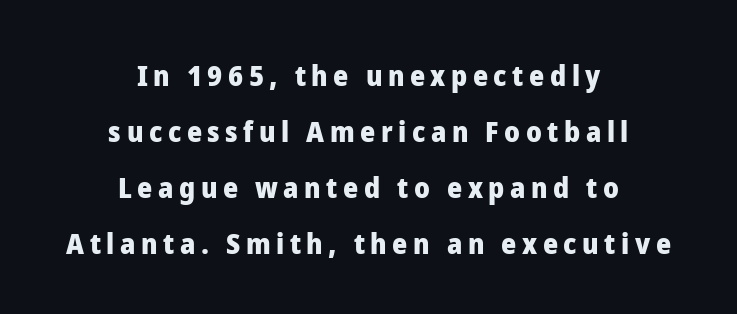
{"serif": "no", "italic": "no", "bold": "yes", "weight": "heavy", "width": "normal", "stroke_contrast": "low", "x_height": "medium", "monospaced": "no", "underline": "no", "align": "center", "line_spacing": "loose", "line_spacing_ratio": 1.93, "glyph_px": 29}
